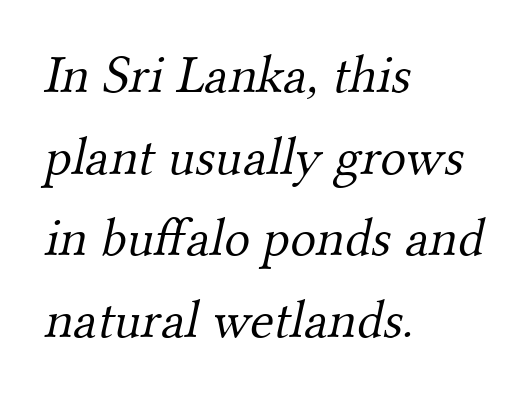
The image shows 54 px light serif type; set left-aligned, normal line spacing (1.51x), normal letter spacing, not underlined; medium stroke contrast and a small x-height.
